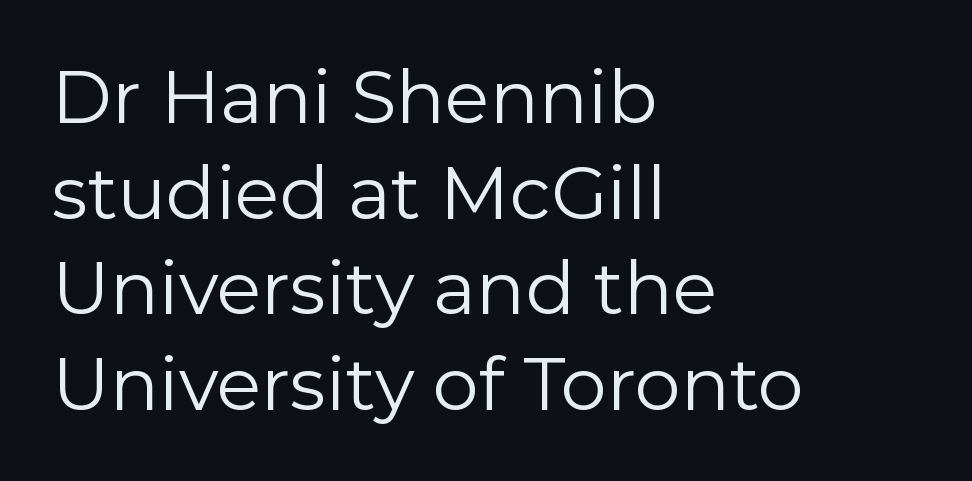
Here the designer chose a conventional face with non-uniform glyph widths. Summary of weight: not heavy and not bold. Rows of type keep a routine distance in the vertical direction. The passage is arranged the way most books set body copy — flush left. Is there any slant? The stems are plumb.
